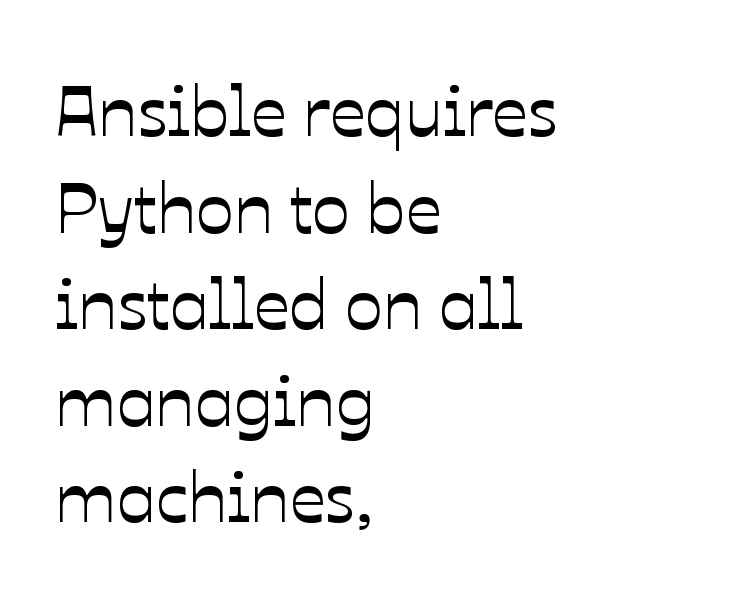
Q: Is the text italic (slanted)? A: No, it is upright.
Q: Is the text underlined? A: No.
Q: How is the paragraph aligned? A: Left-aligned.
Q: Is the spacing between letters normal or unusually wide? A: Normal.
Q: Is the spacing between lines tight, normal or loose? A: Normal.
Q: Width (condensed, normal, or wide)? A: Normal.
Q: Stroke contrast? A: Low.
Q: x-height? A: Medium.
Q: Monospaced? A: No.
